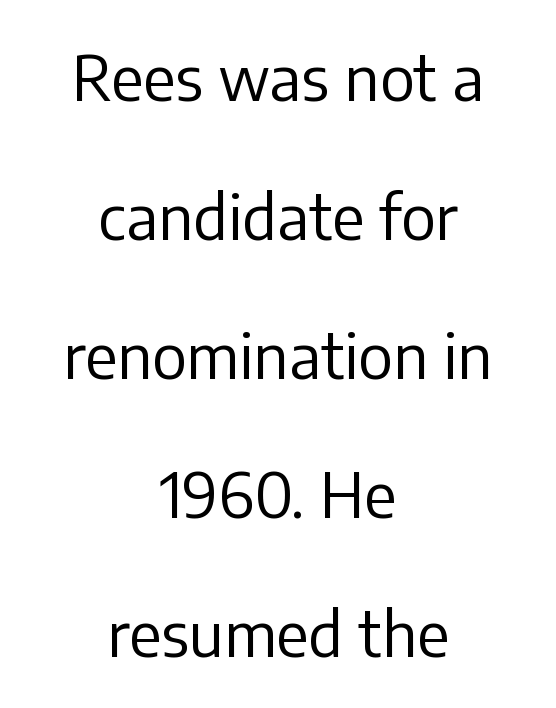
{"serif": "no", "italic": "no", "bold": "no", "weight": "regular", "width": "normal", "stroke_contrast": "low", "x_height": "medium", "monospaced": "no", "underline": "no", "align": "center", "line_spacing": "loose", "line_spacing_ratio": 2.24, "letter_spacing": "normal", "letter_spacing_em": 0.0, "glyph_px": 62}
